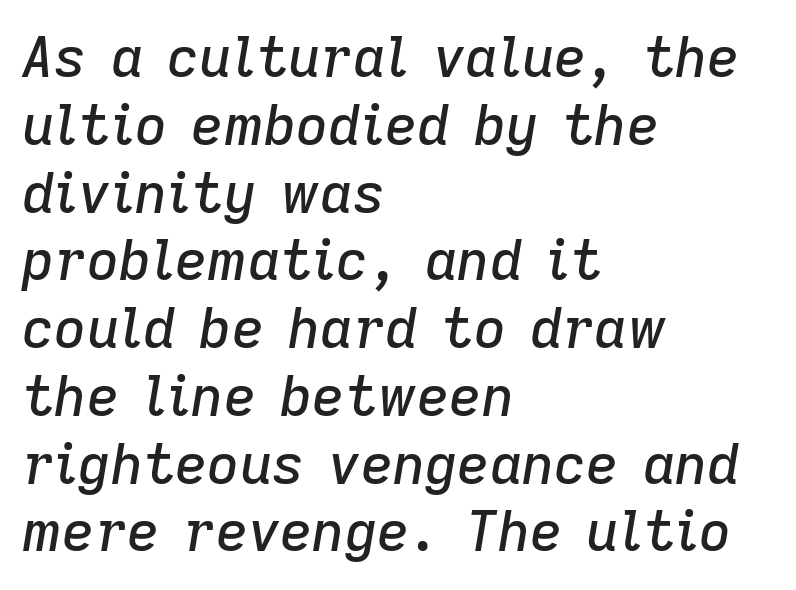
Q: Is the text italic (slanted)? A: Yes, it leans right by about 9 degrees.
Q: Is the text underlined? A: No.
Q: How is the paragraph aligned? A: Left-aligned.
Q: Is the spacing between letters normal or unusually wide? A: Normal.
Q: Width (condensed, normal, or wide)? A: Normal.
Q: Stroke contrast? A: Low.
Q: x-height? A: Medium.
Q: Monospaced? A: No.
